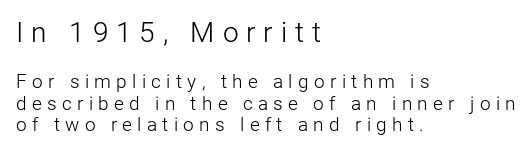
Cramped leading. The face used here is a sans, in the tradition of grotesques and geometrics. Weight class: somewhere from thin through regular. A student would notice the top passage is typeset larger than what follows.
